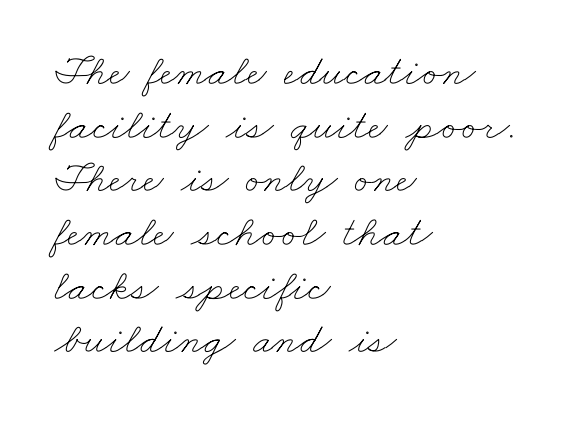
{"bold": "no", "weight": "thin", "width": "wide", "stroke_contrast": "low", "x_height": "small", "monospaced": "no", "underline": "no", "align": "left", "line_spacing_ratio": 1.22, "letter_spacing": "normal", "letter_spacing_em": 0.0, "glyph_px": 44}
